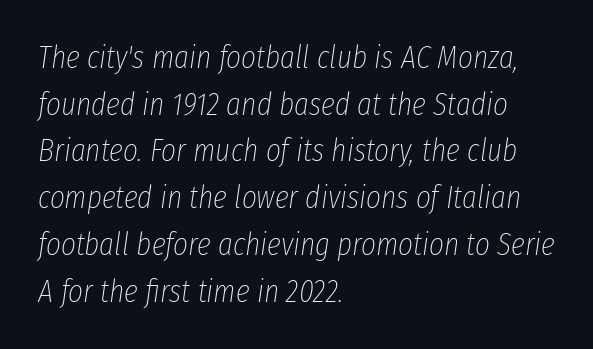
{"italic": "yes", "lean": "right", "slant_degrees": 8, "bold": "no", "weight": "thin", "width": "condensed", "stroke_contrast": "low", "x_height": "medium", "monospaced": "no", "underline": "no", "align": "left", "line_spacing": "normal", "line_spacing_ratio": 1.46, "letter_spacing": "normal", "letter_spacing_em": 0.0, "glyph_px": 32}
